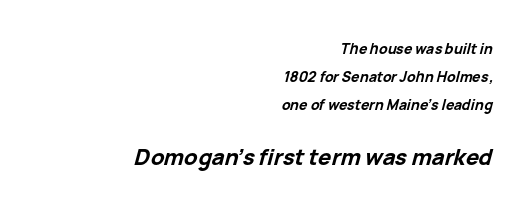
Q: Is the text bold? A: Yes.
Q: Is the text italic (slanted)? A: Yes, it leans right by about 15 degrees.
Q: Is the text underlined? A: No.
Q: How is the paragraph aligned? A: Right-aligned.
Q: Is the spacing between letters normal or unusually wide? A: Normal.
Q: Is the spacing between lines tight, normal or loose? A: Loose.
Q: Which block of text is set in a larger size, the first (top) or the second (bottom)? A: The second (bottom) one.
